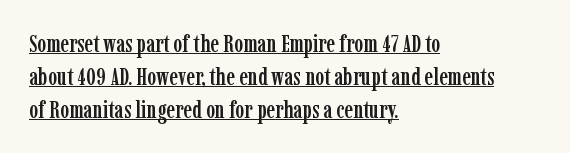
The image shows 24 px text type, upright; set left-aligned, normal line spacing (1.37x), normal letter spacing, underlined.
